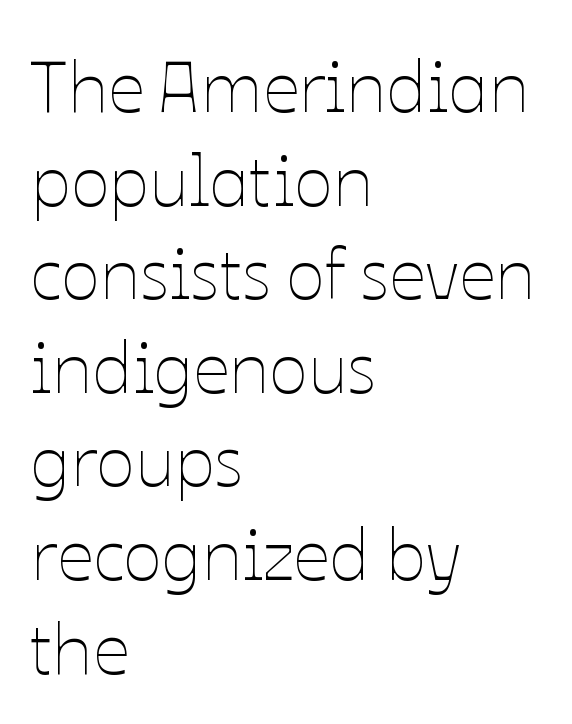
The image shows 72 px thin type, upright; set left-aligned, normal line spacing (1.3x), normal letter spacing, not underlined; low stroke contrast and a medium x-height.
